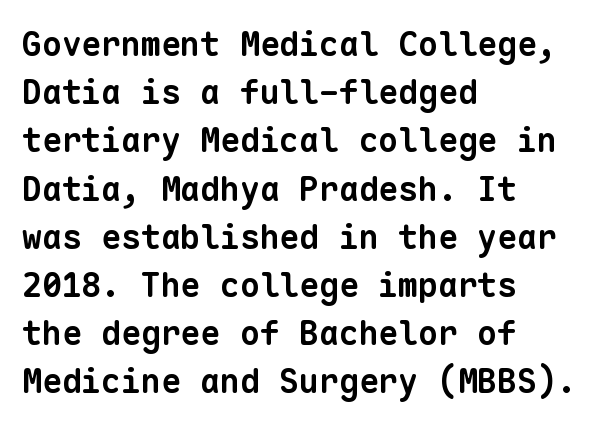
The characters look thick and weighty, a clear bold. Quick note: interline space is typical. Glance below the letters and you will spot only blank space. Glyph-to-glyph distance matches everyday printed text. The ragged edge is on the right, which tells us the setting is flush left.
